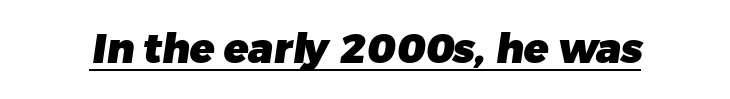
The image shows 41 px heavy sans-serif type; set normal letter spacing, underlined; low stroke contrast and a medium x-height.
